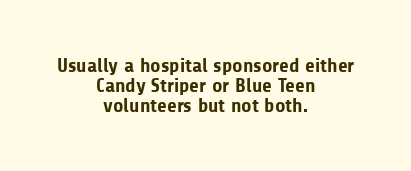
{"italic": "no", "bold": "yes", "underline": "no", "align": "center", "line_spacing": "tight", "line_spacing_ratio": 1.0, "letter_spacing": "normal", "letter_spacing_em": 0.0, "glyph_px": 20}
